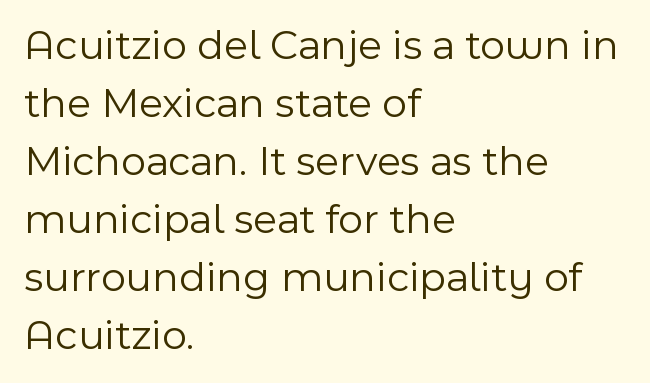
Q: Is the text bold? A: No.
Q: Is the text italic (slanted)? A: No, it is upright.
Q: Is the typeface a serif or a sans-serif typeface? A: Sans-serif.
Q: Is the text underlined? A: No.
Q: How is the paragraph aligned? A: Left-aligned.
Q: Is the spacing between letters normal or unusually wide? A: Normal.
Q: Is the spacing between lines tight, normal or loose? A: Normal.
Q: Width (condensed, normal, or wide)? A: Normal.
Q: x-height? A: Medium.
Q: Monospaced? A: No.
